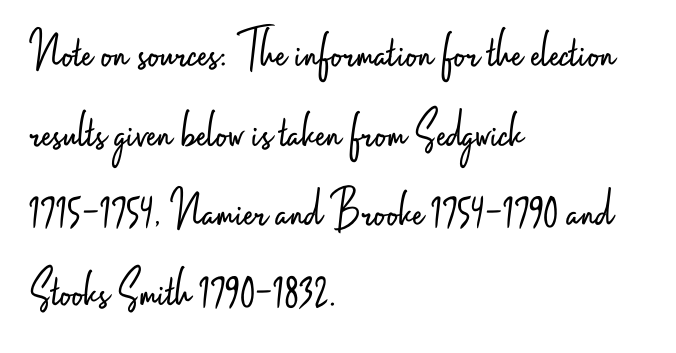
{"serif": "no", "bold": "no", "weight": "light", "width": "condensed", "stroke_contrast": "low", "x_height": "small", "monospaced": "no", "underline": "no", "align": "left", "line_spacing": "normal", "line_spacing_ratio": 1.45, "letter_spacing": "normal", "letter_spacing_em": 0.0, "glyph_px": 55}
